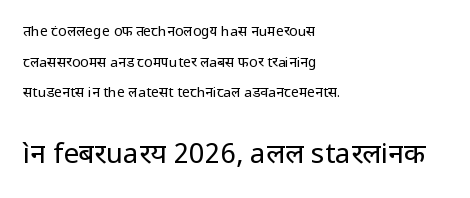
Q: Is the text bold? A: No.
Q: Is the text italic (slanted)? A: No, it is upright.
Q: Is the typeface a serif or a sans-serif typeface? A: Sans-serif.
Q: Is the text underlined? A: No.
Q: How is the paragraph aligned? A: Left-aligned.
Q: Is the spacing between letters normal or unusually wide? A: Normal.
Q: Is the spacing between lines tight, normal or loose? A: Loose.
Q: Which block of text is set in a larger size, the first (top) or the second (bottom)? A: The second (bottom) one.
Q: Width (condensed, normal, or wide)? A: Normal.
Q: Stroke contrast? A: Low.
Q: x-height? A: Medium.
Q: Monospaced? A: No.
